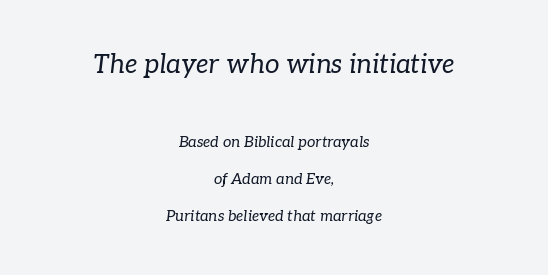
The image shows 26 px text type, italic (leaning right); set centered, loose line spacing (2.45x), normal letter spacing, not underlined; the first (top) block is 1.73x larger.
